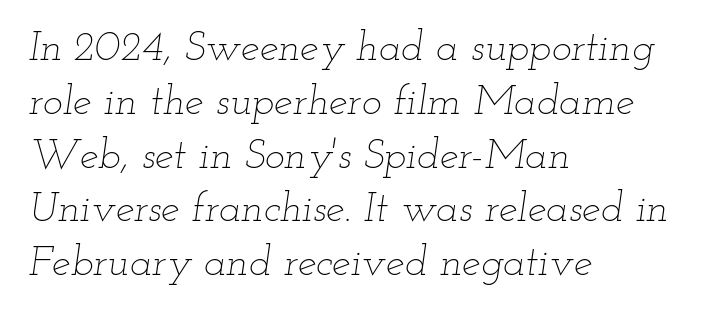
Stroke mass is kept to a normal reading level or below. The face used here is proportionally spaced, like ordinary book or web type. Short and long lines alike share a common starting point at left. A typesetter would mark this as italic. Has an underline been added? It has not. The line-height multiplier appears to be the usual default.
